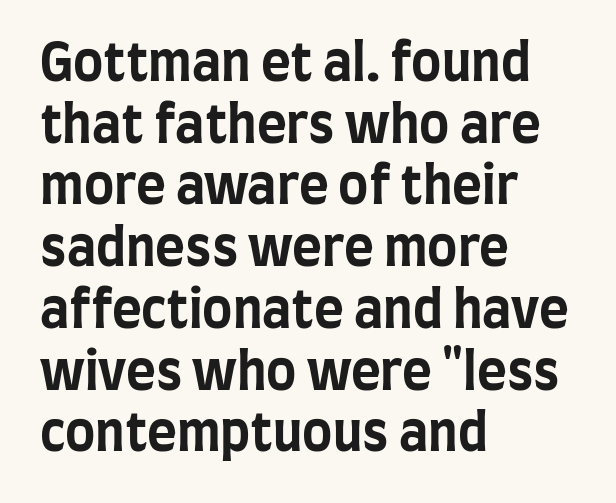
Heft: maximum for text — a bold. Nope, not italic — everything's standing straight. The glyphs are unaccompanied by any horizontal stroke below them. I'd call this a sans setting — the letters go barefoot.
